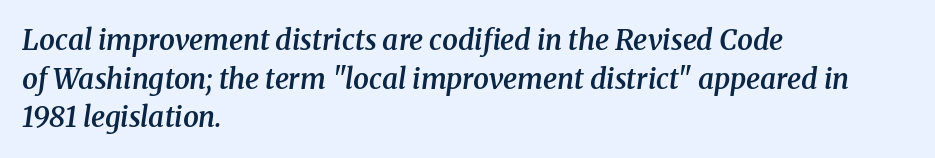
Stroke terminals: seriffed. These lines carry some extra weight — a demibold, not a full bold. The passage shown has conventional tracking throughout. The space directly below the letters is spotless.
